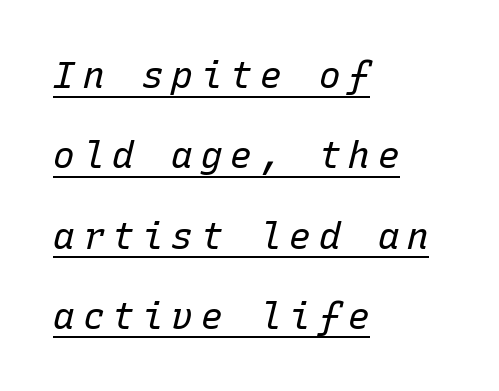
The image shows 36 px regular-weight type, italic (leaning right), monospaced; set left-aligned, loose line spacing (2.23x), unusually wide letter spacing (+0.22 em), underlined; low stroke contrast and a medium x-height.
